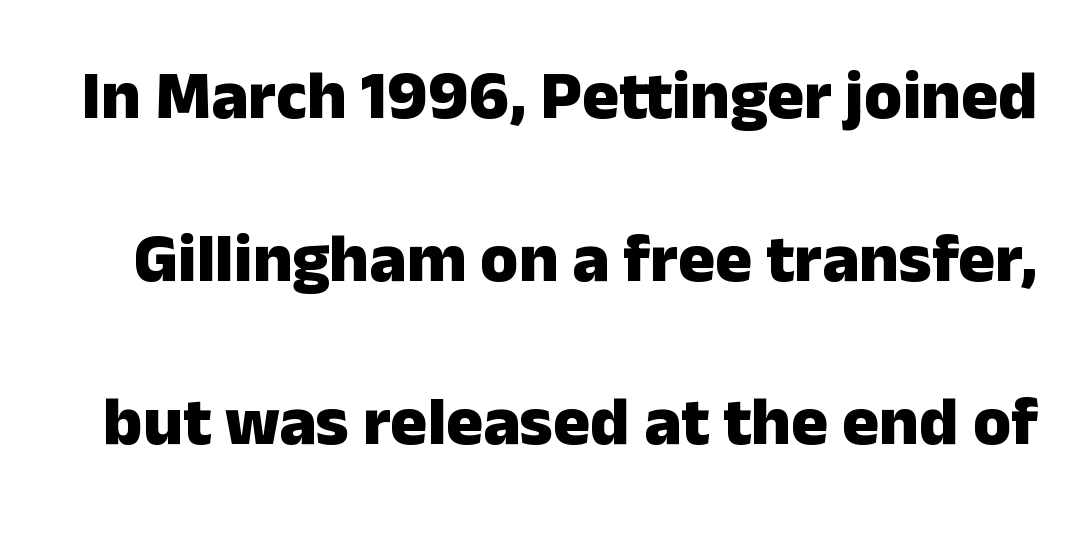
Q: Is the text bold? A: Yes.
Q: Is the text italic (slanted)? A: No, it is upright.
Q: Is the typeface a serif or a sans-serif typeface? A: Sans-serif.
Q: Is the text underlined? A: No.
Q: Is the spacing between letters normal or unusually wide? A: Normal.
Q: Is the spacing between lines tight, normal or loose? A: Loose.
Q: Width (condensed, normal, or wide)? A: Normal.
Q: Stroke contrast? A: Low.
Q: x-height? A: Medium.
Q: Monospaced? A: No.
